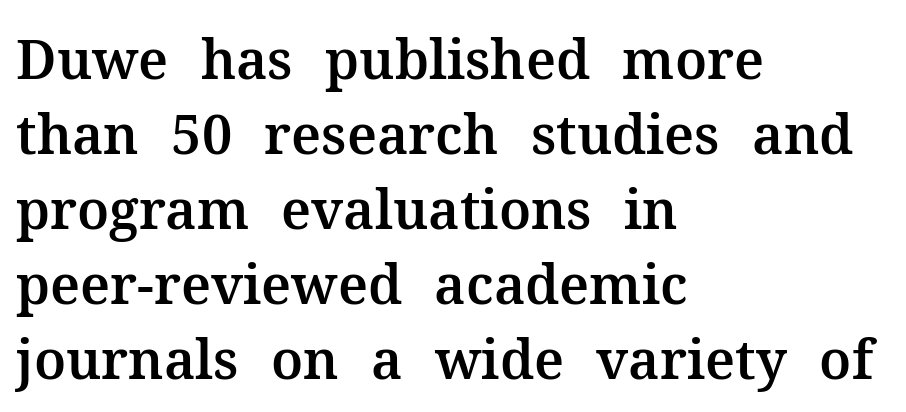
The typography opts for an upright posture over an oblique one. Reading down the block, your eye returns to a fixed left position each line. Only glyphs here, with clear space below each row. If you measured baseline to baseline, you'd find a middling distance. Spacing verdict: proportional, widths tailored to each character. Tracking here is standard; glyphs follow each other at the usual distance.
